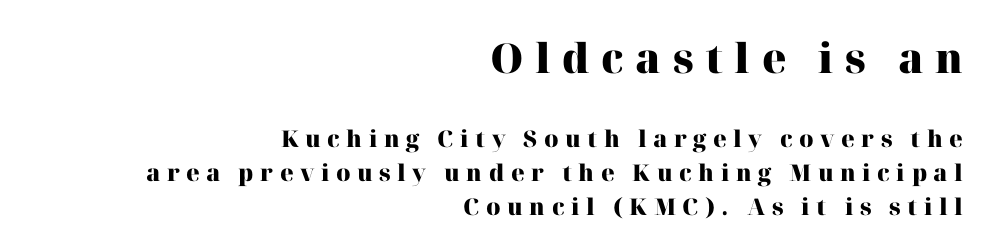
The image shows 41 px heavy serif type, upright; set right-aligned, normal line spacing (1.47x), unusually wide letter spacing (+0.28 em), not underlined; the first (top) block is 1.78x larger; high stroke contrast and a medium x-height.
